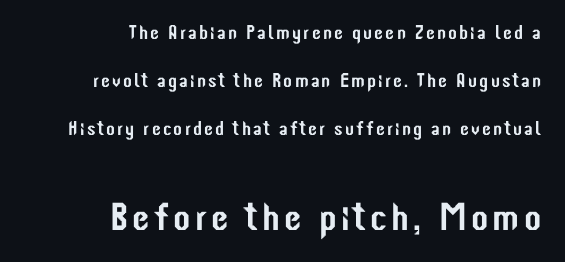
The typeface chosen for these lines omits serifs. A typesetter would call this proportional, since set widths differ per character. What's the leading like? Stretched, with rows far apart. Block two is the big one; block one sits smaller above it. This sample uses an upright cut, with every glyph sitting square on the baseline.
